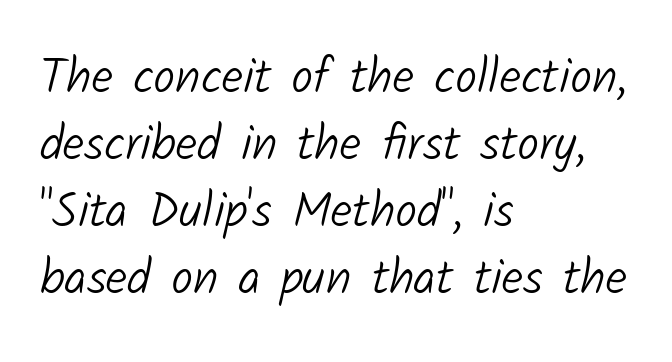
The image shows 49 px light sans-serif type; set left-aligned, normal line spacing (1.37x), normal letter spacing, not underlined; low stroke contrast and a medium x-height.
